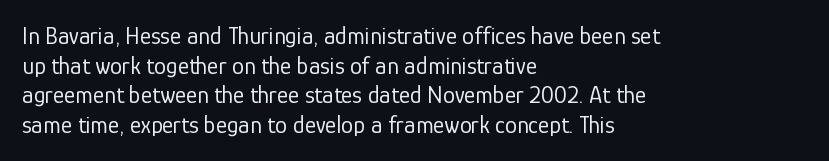
Q: Is the text bold? A: No.
Q: Is the text italic (slanted)? A: No, it is upright.
Q: Is the text underlined? A: No.
Q: How is the paragraph aligned? A: Left-aligned.
Q: Is the spacing between letters normal or unusually wide? A: Normal.
